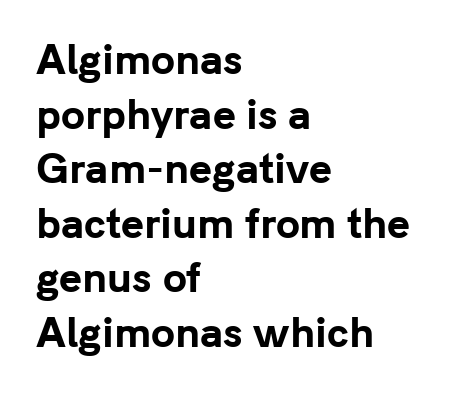
{"serif": "no", "italic": "no", "bold": "yes", "weight": "bold", "width": "normal", "stroke_contrast": "low", "x_height": "medium", "monospaced": "no", "underline": "no", "align": "left", "line_spacing": "normal", "line_spacing_ratio": 1.4, "letter_spacing": "normal", "letter_spacing_em": 0.0, "glyph_px": 39}
